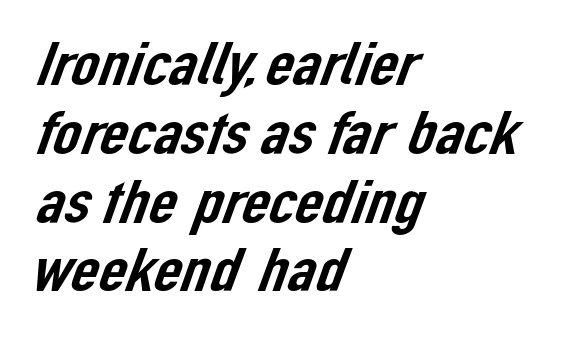
The image shows 62 px sans-serif type; set left-aligned, tight line spacing (1.11x), normal letter spacing, not underlined; low stroke contrast and a medium x-height.
